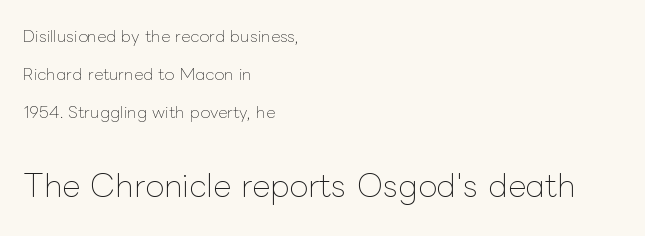
The image shows 31 px thin type, upright; set left-aligned, loose line spacing (2.36x), normal letter spacing, not underlined; the second (bottom) block is 1.94x larger; low stroke contrast and a medium x-height.
